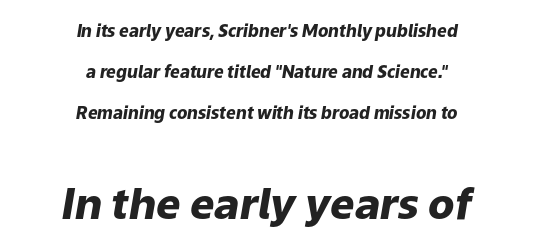
The image shows 43 px heavy type, italic (leaning right); set centered, loose line spacing (2.41x), normal letter spacing, not underlined; the second (bottom) block is 2.53x larger; low stroke contrast and a medium x-height.
